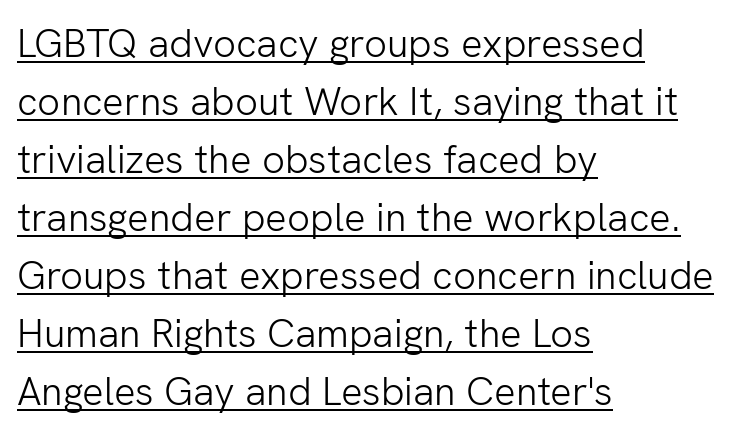
Q: Is the text bold? A: No.
Q: Is the text italic (slanted)? A: No, it is upright.
Q: Is the typeface a serif or a sans-serif typeface? A: Sans-serif.
Q: Is the text underlined? A: Yes.
Q: How is the paragraph aligned? A: Left-aligned.
Q: Is the spacing between letters normal or unusually wide? A: Normal.
Q: Is the spacing between lines tight, normal or loose? A: Normal.
Q: Width (condensed, normal, or wide)? A: Normal.
Q: Stroke contrast? A: Low.
Q: x-height? A: Medium.
Q: Monospaced? A: No.
